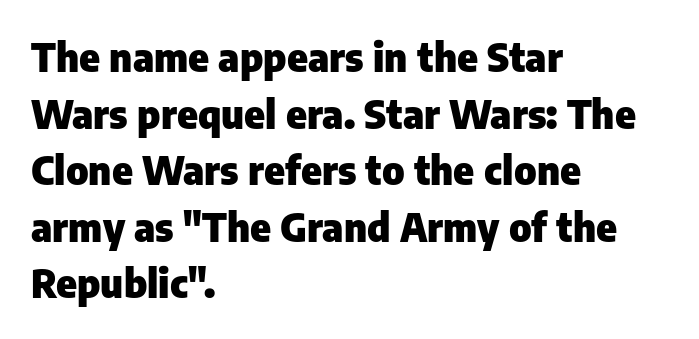
{"serif": "no", "italic": "no", "bold": "yes", "weight": "heavy", "width": "normal", "stroke_contrast": "low", "x_height": "medium", "monospaced": "no", "underline": "no", "align": "left", "line_spacing": "normal", "line_spacing_ratio": 1.45, "letter_spacing": "normal", "letter_spacing_em": 0.0, "glyph_px": 39}
